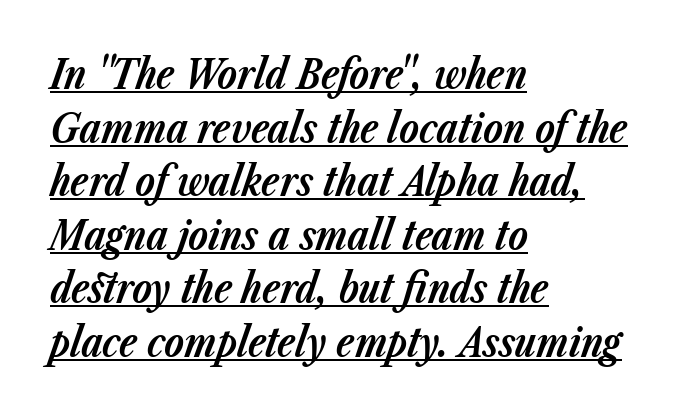
{"italic": "yes", "lean": "right", "slant_degrees": 23, "bold": "yes", "weight": "bold", "width": "normal", "stroke_contrast": "low", "x_height": "medium", "monospaced": "no", "underline": "yes", "align": "left", "line_spacing": "normal", "line_spacing_ratio": 1.34, "letter_spacing": "normal", "letter_spacing_em": 0.0, "glyph_px": 40}
